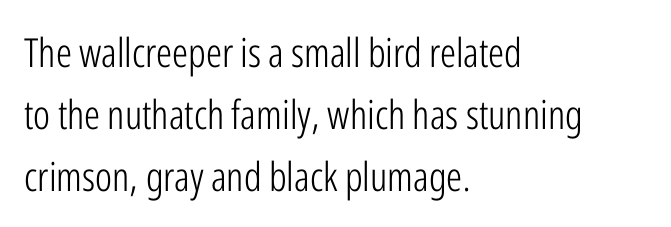
The image shows 40 px light, condensed sans-serif type, upright; set left-aligned, normal line spacing (1.55x), normal letter spacing, not underlined; low stroke contrast and a medium x-height.
